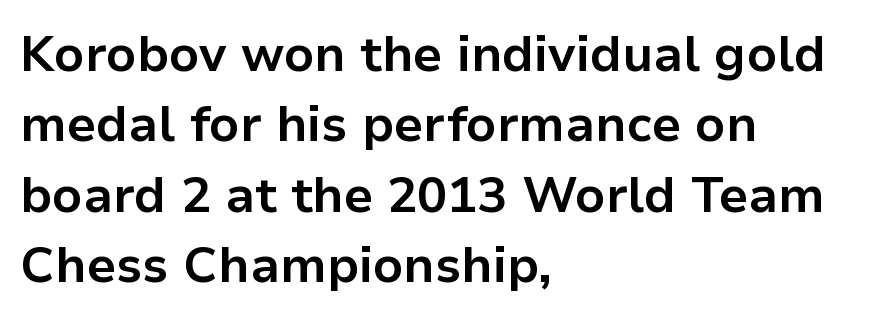
{"serif": "no", "italic": "no", "bold": "yes", "weight": "bold", "width": "normal", "stroke_contrast": "low", "x_height": "medium", "monospaced": "no", "underline": "no", "align": "left", "line_spacing": "normal", "line_spacing_ratio": 1.41, "letter_spacing": "normal", "letter_spacing_em": 0.0, "glyph_px": 50}
